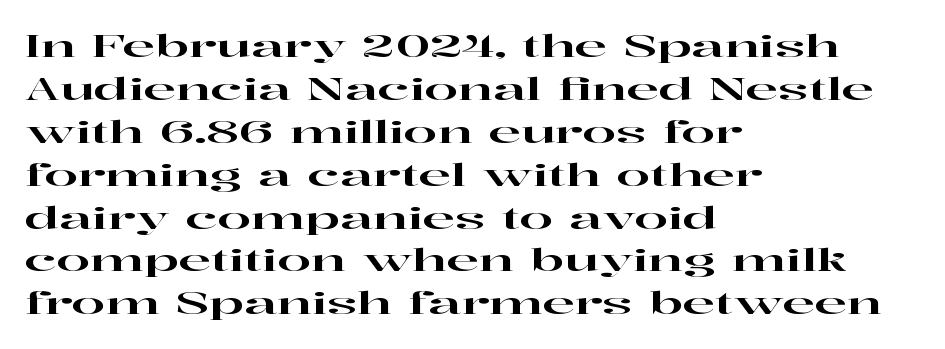
A roman cut, with each character standing at attention. Which margin do the lines hug? The left one — the right edge is uneven. Any mark beneath the type? The region is blank. Nothing unusual about the tracking: characters are spaced as the font intends. A typesetter would call this leading conventional body-copy spacing. Regarding serifs, this sample has them.
